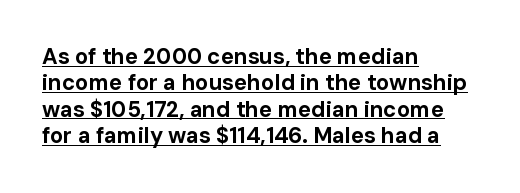
Q: Is the text bold? A: Yes.
Q: Is the text italic (slanted)? A: No, it is upright.
Q: Is the text underlined? A: Yes.
Q: How is the paragraph aligned? A: Left-aligned.
Q: Is the spacing between letters normal or unusually wide? A: Normal.
